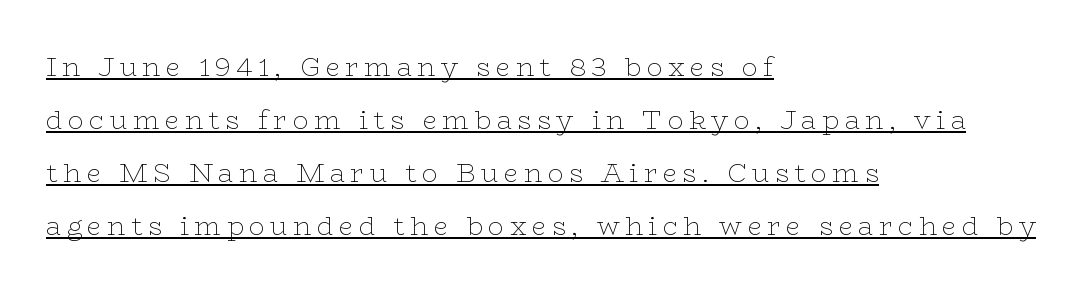
{"italic": "no", "bold": "no", "underline": "yes", "align": "left", "line_spacing": "loose", "line_spacing_ratio": 2.04, "letter_spacing": "wide", "letter_spacing_em": 0.21, "glyph_px": 26}
